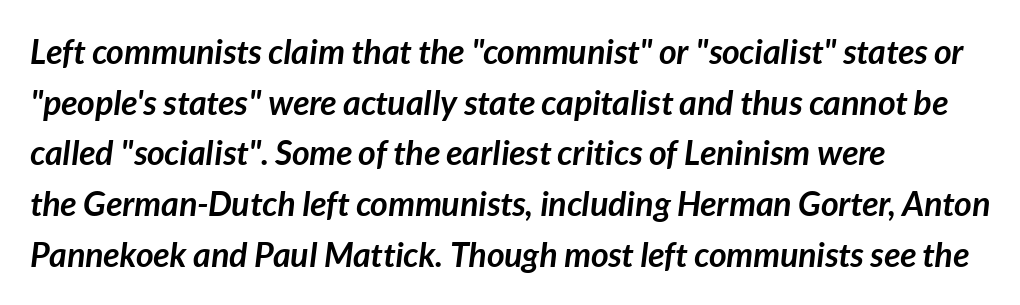
What's the leading like? Ordinary, nothing unusual. Plain, unruled lines of type. Emphasis-style slanted type is in use. In terms of weight, the rendering is a true, heavy bold. The rag falls on the right side of this text block. Looks like regular typesetting: each glyph gets only the width it needs.
